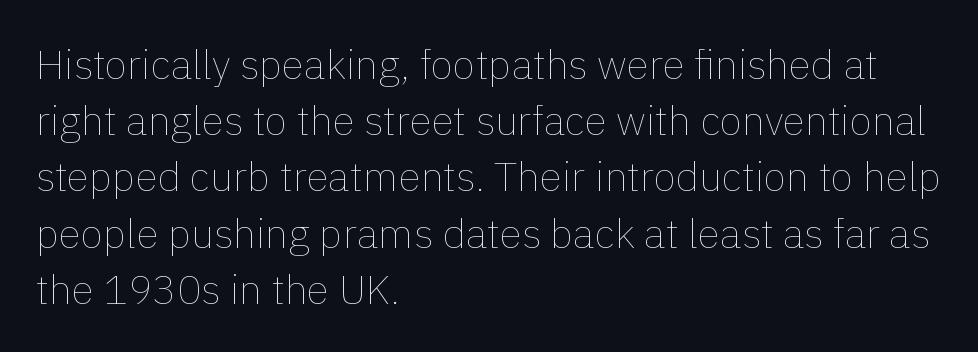
Q: Is the text bold? A: No.
Q: Is the text italic (slanted)? A: No, it is upright.
Q: Is the text underlined? A: No.
Q: How is the paragraph aligned? A: Left-aligned.
Q: Is the spacing between letters normal or unusually wide? A: Normal.
Q: Is the spacing between lines tight, normal or loose? A: Normal.
Q: Width (condensed, normal, or wide)? A: Normal.
Q: x-height? A: Medium.
Q: Monospaced? A: No.
